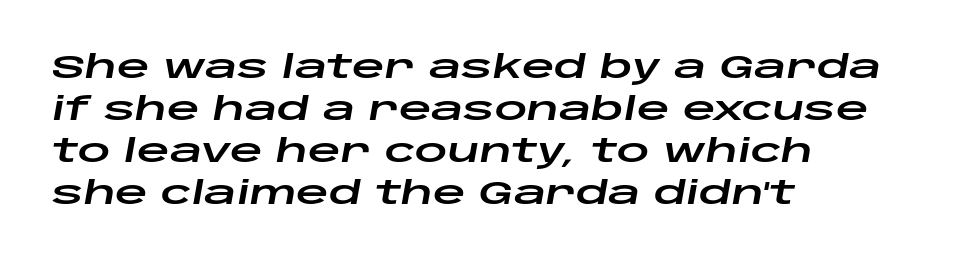
The image shows 32 px wide type, italic (leaning right); set left-aligned, normal line spacing (1.31x), normal letter spacing, not underlined; low stroke contrast and a large x-height.
